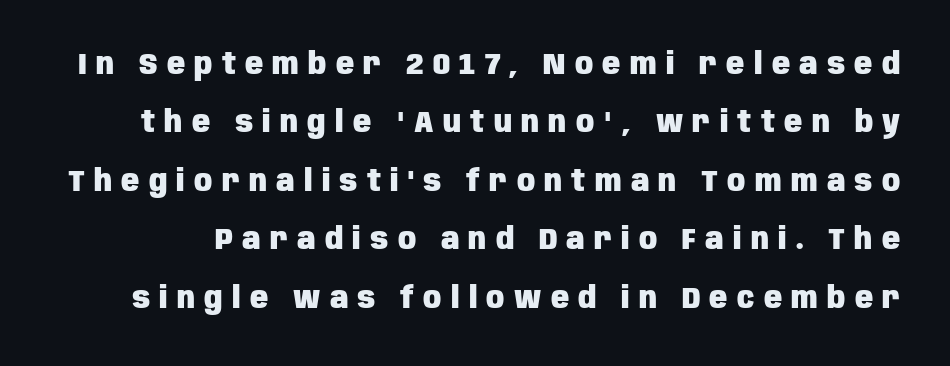
No italicization has been applied; the sample stays upright. The tracking reads as deliberately expanded to a designer's eye. Is this a sans? Yes — the strokes have no serifs. Set as a true bold cut, around the 700 mark.
